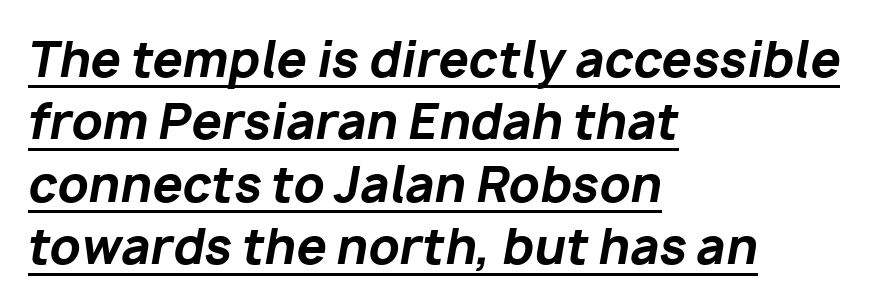
{"italic": "yes", "lean": "right", "slant_degrees": 10, "bold": "yes", "weight": "bold", "width": "normal", "stroke_contrast": "low", "x_height": "medium", "monospaced": "no", "underline": "yes", "align": "left", "line_spacing": "normal", "line_spacing_ratio": 1.3, "letter_spacing": "normal", "letter_spacing_em": 0.0, "glyph_px": 48}
